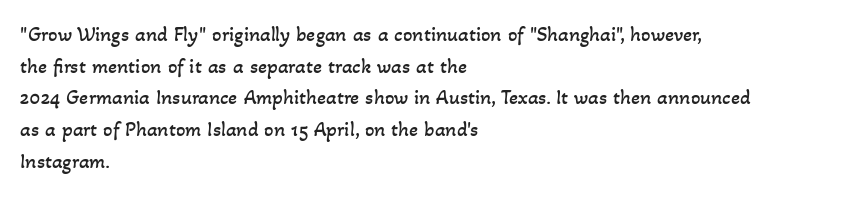
Q: Is the text bold? A: No.
Q: Is the text underlined? A: No.
Q: How is the paragraph aligned? A: Left-aligned.
Q: Is the spacing between letters normal or unusually wide? A: Normal.
Q: Is the spacing between lines tight, normal or loose? A: Normal.
